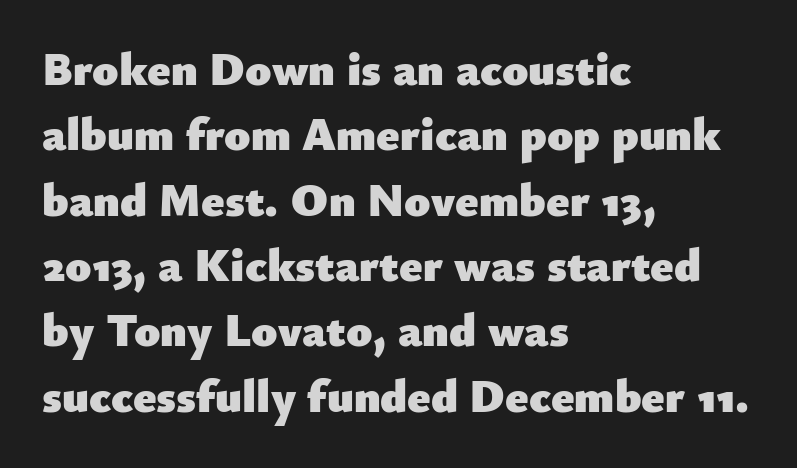
If you measured baseline to baseline, you'd find a middling distance. Letter spacing: default. Check under the words: just untouched page. The letters advance in unequal steps, a hallmark of proportional type. Compared with a centered layout, this one pins lines to the left instead.
